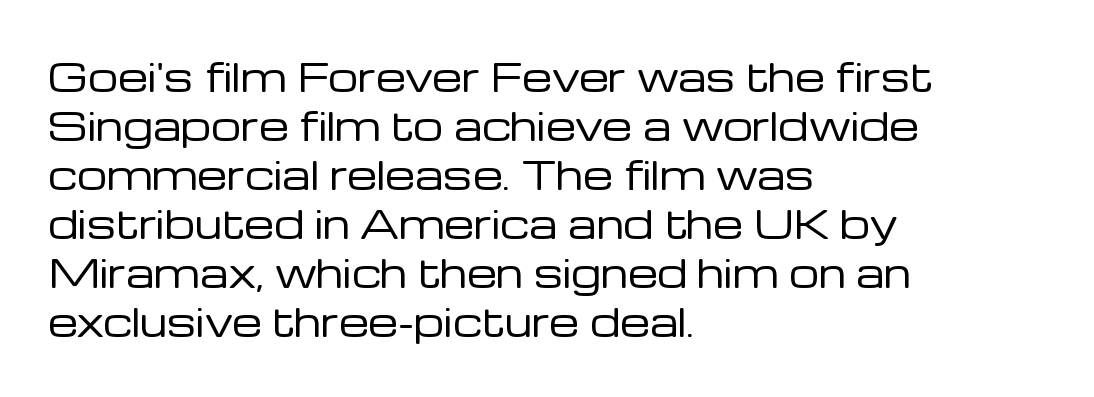
Q: Is the text bold? A: No.
Q: Is the text italic (slanted)? A: No, it is upright.
Q: Is the typeface a serif or a sans-serif typeface? A: Sans-serif.
Q: Is the text underlined? A: No.
Q: How is the paragraph aligned? A: Left-aligned.
Q: Is the spacing between letters normal or unusually wide? A: Normal.
Q: Is the spacing between lines tight, normal or loose? A: Normal.
Q: Width (condensed, normal, or wide)? A: Normal.
Q: Stroke contrast? A: Low.
Q: x-height? A: Medium.
Q: Monospaced? A: No.
